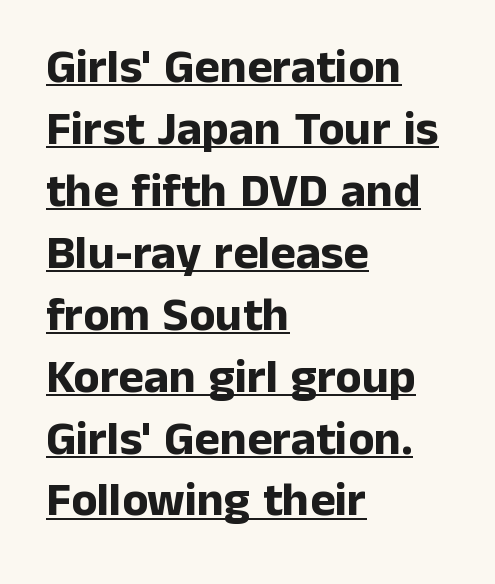
Spacing verdict: proportional, widths tailored to each character. The string is rendered with underlining switched on. Nothing unusual about the tracking: characters are spaced as the font intends. Look at the stroke-to-counter ratio: heavy, a bold. The glyphs in this specimen are sans serif. Notice how the passage keeps a crisp vertical edge on the left only.
